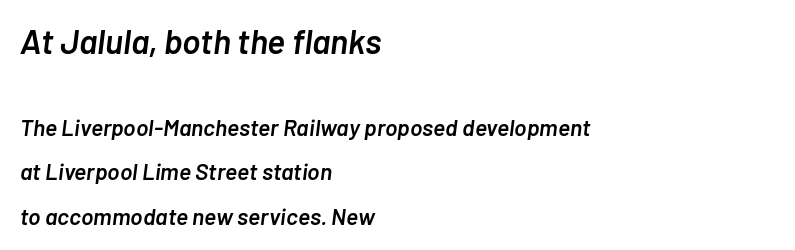
{"italic": "yes", "lean": "right", "slant_degrees": 7, "bold": "semi", "weight": "semibold", "width": "normal", "stroke_contrast": "low", "x_height": "medium", "monospaced": "no", "underline": "no", "align": "left", "line_spacing": "loose", "line_spacing_ratio": 1.93, "letter_spacing": "normal", "letter_spacing_em": 0.0, "larger_block": "first", "size_ratio": 1.48, "glyph_px": 34}
